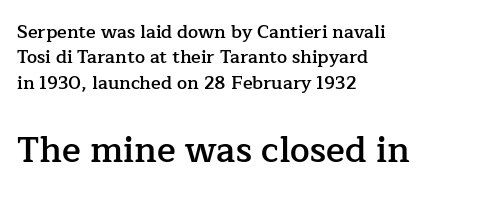
Q: Is the text bold? A: Semi-bold.
Q: Is the text italic (slanted)? A: No, it is upright.
Q: Is the typeface a serif or a sans-serif typeface? A: Serif.
Q: Is the text underlined? A: No.
Q: How is the paragraph aligned? A: Left-aligned.
Q: Is the spacing between letters normal or unusually wide? A: Normal.
Q: Is the spacing between lines tight, normal or loose? A: Normal.
Q: Which block of text is set in a larger size, the first (top) or the second (bottom)? A: The second (bottom) one.
Q: Width (condensed, normal, or wide)? A: Normal.
Q: Stroke contrast? A: Low.
Q: x-height? A: Medium.
Q: Monospaced? A: No.
